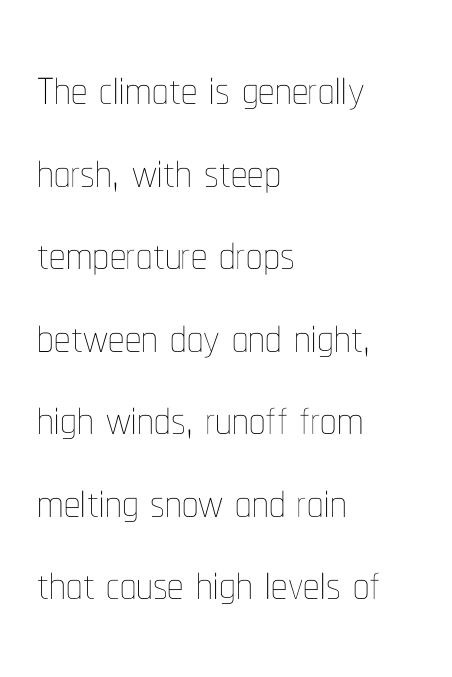
Q: Is the text bold? A: No.
Q: Is the text italic (slanted)? A: No, it is upright.
Q: Is the text underlined? A: No.
Q: How is the paragraph aligned? A: Left-aligned.
Q: Is the spacing between letters normal or unusually wide? A: Normal.
Q: Is the spacing between lines tight, normal or loose? A: Normal.
Q: Width (condensed, normal, or wide)? A: Condensed.
Q: Stroke contrast? A: Low.
Q: x-height? A: Medium.
Q: Monospaced? A: No.
